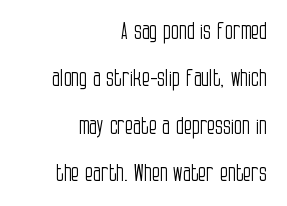
The image shows 23 px text type, upright; set right-aligned, loose line spacing (2.06x), normal letter spacing, not underlined.
